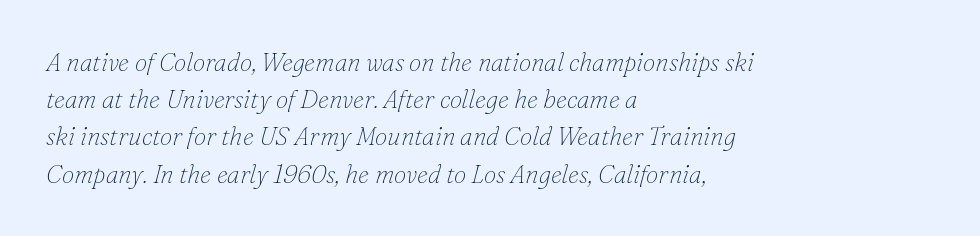
Q: Is the text bold? A: No.
Q: Is the text italic (slanted)? A: Yes, it leans right by about 16 degrees.
Q: Is the text underlined? A: No.
Q: How is the paragraph aligned? A: Left-aligned.
Q: Is the spacing between letters normal or unusually wide? A: Normal.
Q: Is the spacing between lines tight, normal or loose? A: Normal.
